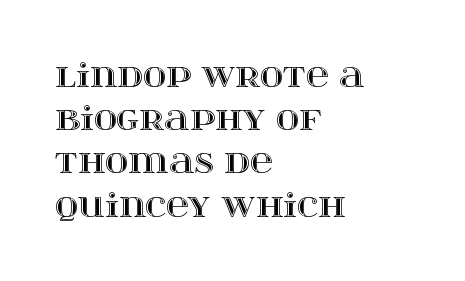
Is there much room between lines? A standard amount, neither cramped nor airy. Underlining? Definitely not there. The rendering uses natural spacing where letterforms have individual widths. This sample uses an upright cut, with every glyph sitting square on the baseline.
